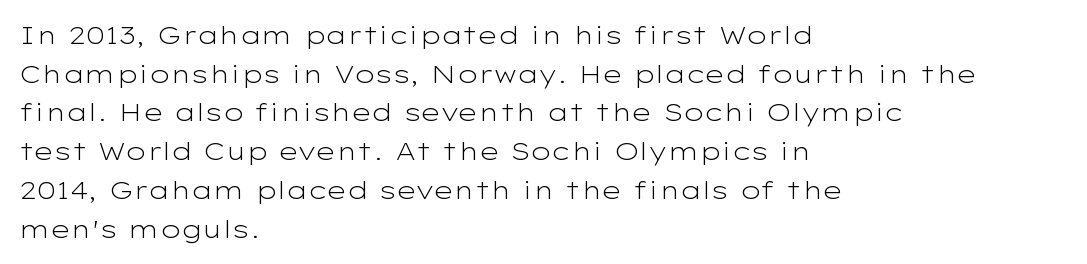
Notice how descenders clear the ascenders below comfortably — that's standard leading. Posture: vertical. Letter spacing: default. This rendering uses left alignment, leaving the right contour irregular.
